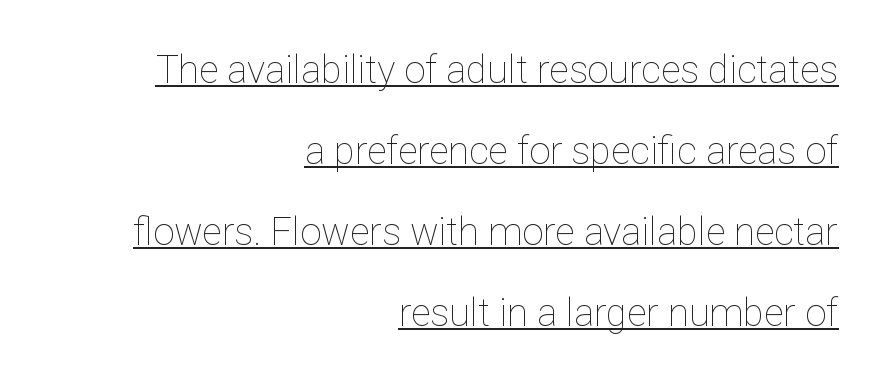
{"italic": "no", "bold": "no", "weight": "thin", "width": "normal", "stroke_contrast": "low", "x_height": "medium", "monospaced": "no", "underline": "yes", "align": "right", "line_spacing": "loose", "line_spacing_ratio": 2.13, "letter_spacing": "normal", "letter_spacing_em": 0.0, "glyph_px": 38}
